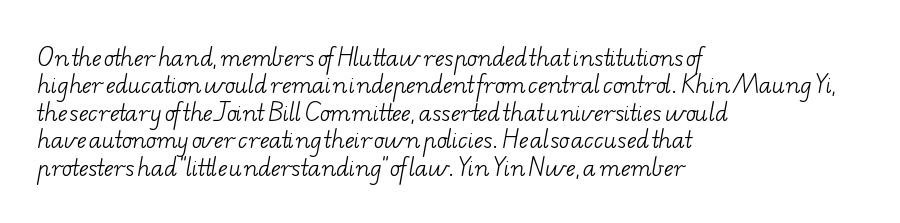
Q: Is the text bold? A: No.
Q: Is the text underlined? A: No.
Q: How is the paragraph aligned? A: Left-aligned.
Q: Is the spacing between letters normal or unusually wide? A: Normal.
Q: Is the spacing between lines tight, normal or loose? A: Normal.
